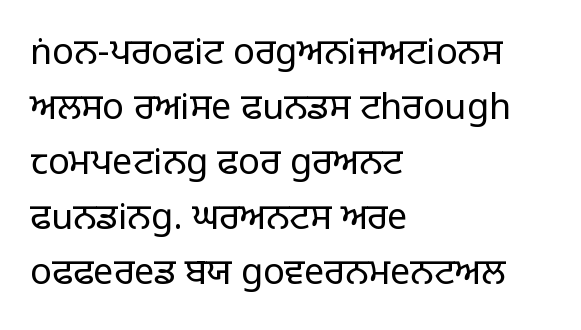
Character widths vary here, with narrow letters taking less room than wide ones. These lines are set flush left with a ragged right edge. No extra ink here — the face is not bold. Upright lettering throughout.
